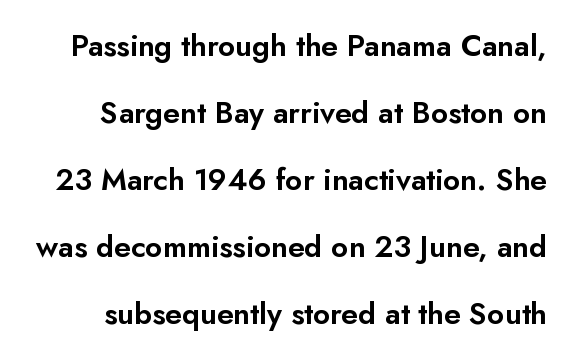
{"serif": "no", "italic": "no", "width": "normal", "stroke_contrast": "low", "x_height": "small", "monospaced": "no", "underline": "no", "line_spacing": "loose", "line_spacing_ratio": 2.23, "letter_spacing": "normal", "letter_spacing_em": 0.0, "glyph_px": 30}
